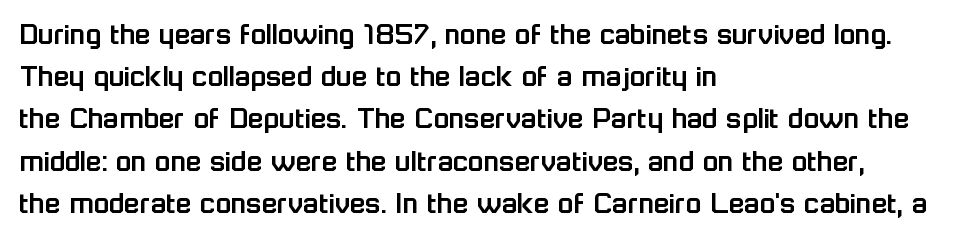
{"serif": "no", "italic": "no", "width": "normal", "stroke_contrast": "low", "x_height": "medium", "monospaced": "no", "underline": "no", "align": "left", "line_spacing": "normal", "line_spacing_ratio": 1.32, "letter_spacing": "normal", "letter_spacing_em": 0.0, "glyph_px": 32}
